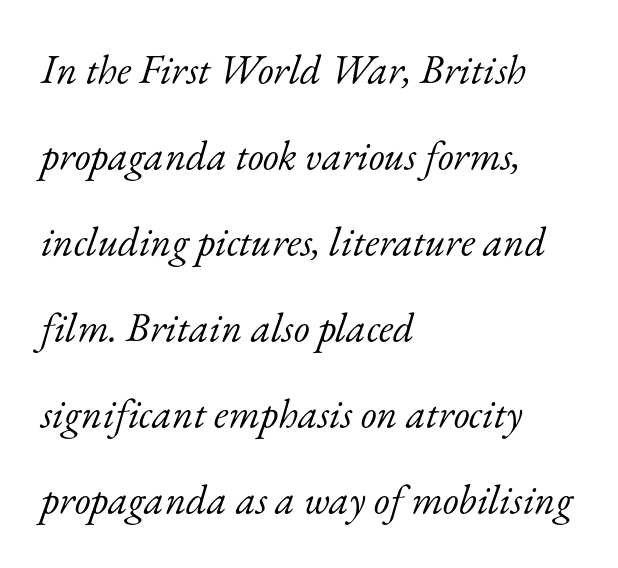
These lines are rendered in a variable-pitch font. Little horizontal feet cap the strokes, marking this as serif type. Compared with a typical body face, this is equally light or lighter still. You could fit nearly another row in the gap between these rows.
